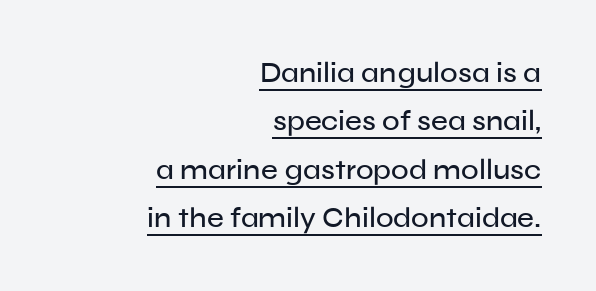
A typesetter would mark this as roman, not italic. Nothing sits at the stroke ends, so this counts as sans-serif. A typesetter would call this proportional, since set widths differ per character. Compared with a flush-left layout, this one pins lines to the opposite, right side. Words appear dense and cohesive because spacing is normal.
